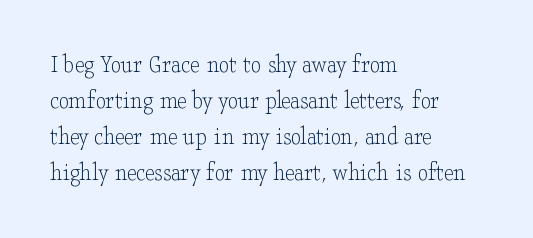
Q: Is the text bold? A: No.
Q: Is the text italic (slanted)? A: No, it is upright.
Q: Is the text underlined? A: No.
Q: How is the paragraph aligned? A: Left-aligned.
Q: Is the spacing between letters normal or unusually wide? A: Normal.
Q: Is the spacing between lines tight, normal or loose? A: Normal.
